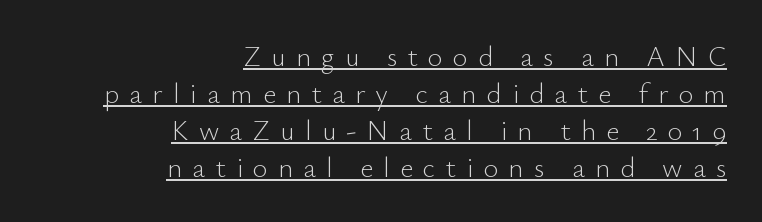
{"serif": "no", "italic": "no", "bold": "no", "weight": "light", "width": "normal", "stroke_contrast": "low", "x_height": "small", "monospaced": "no", "underline": "yes", "align": "right", "line_spacing": "normal", "line_spacing_ratio": 1.32, "letter_spacing": "wide", "letter_spacing_em": 0.37, "glyph_px": 28}
